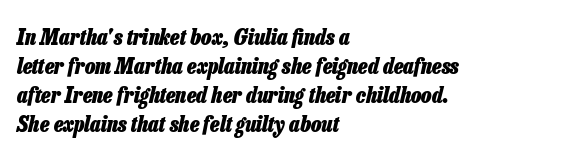
The whole block is typeset with a tilt. A dark, heavy texture on the line: the type is bold. Summary of vertical rhythm: regular, with standard interline spacing. Students, note that the glyphs here touch the page at normal intervals. Layout note: lines flush left. Clear beneath every line of the passage.
